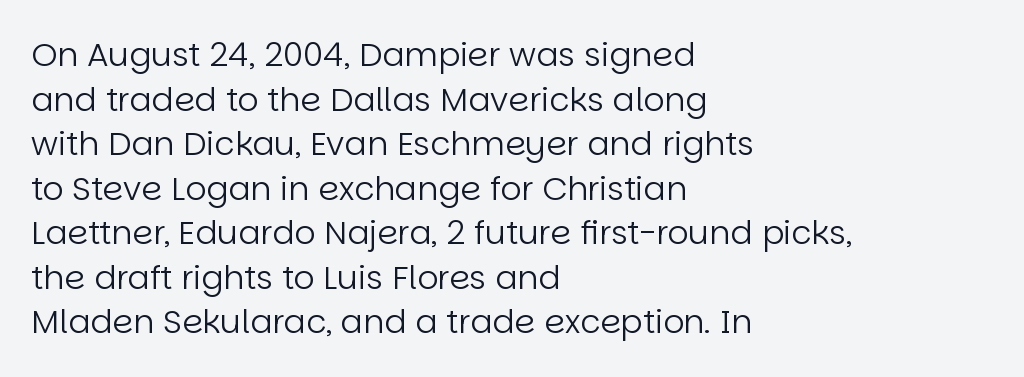
{"serif": "no", "italic": "no", "bold": "no", "weight": "regular", "width": "normal", "stroke_contrast": "low", "x_height": "large", "monospaced": "no", "underline": "no", "align": "left", "line_spacing": "normal", "line_spacing_ratio": 1.35, "letter_spacing": "normal", "letter_spacing_em": 0.0, "glyph_px": 33}
